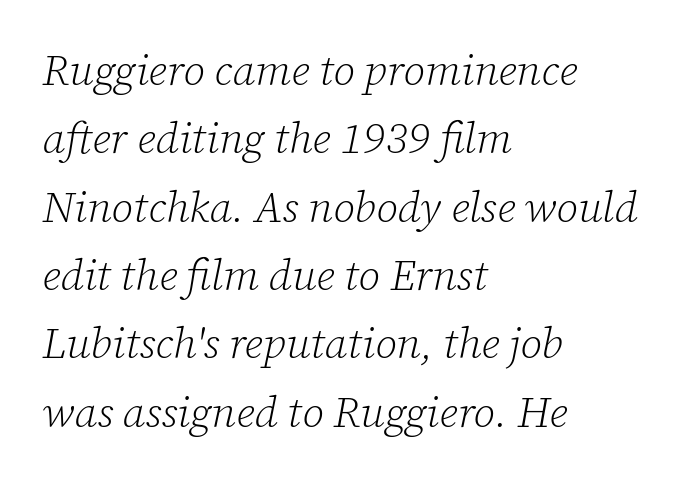
Q: Is the text bold? A: No.
Q: Is the text italic (slanted)? A: Yes, it leans right by about 12 degrees.
Q: Is the typeface a serif or a sans-serif typeface? A: Serif.
Q: Is the text underlined? A: No.
Q: How is the paragraph aligned? A: Left-aligned.
Q: Is the spacing between letters normal or unusually wide? A: Normal.
Q: Is the spacing between lines tight, normal or loose? A: Normal.
Q: Width (condensed, normal, or wide)? A: Normal.
Q: Stroke contrast? A: Low.
Q: x-height? A: Medium.
Q: Monospaced? A: No.
